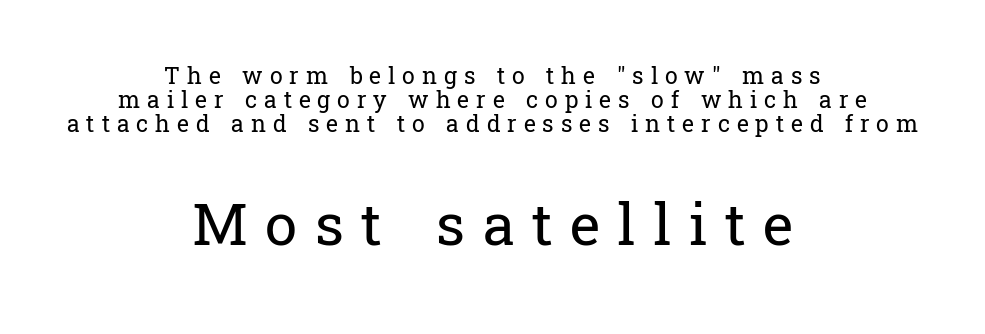
No heavy texture on the line: the type isn't bold. Serifs: yes, visible at the terminals of the letterforms. A centered setting, common on invitations and titles, is used for this passage. This layout puts the modest block above and the oversized block below.
